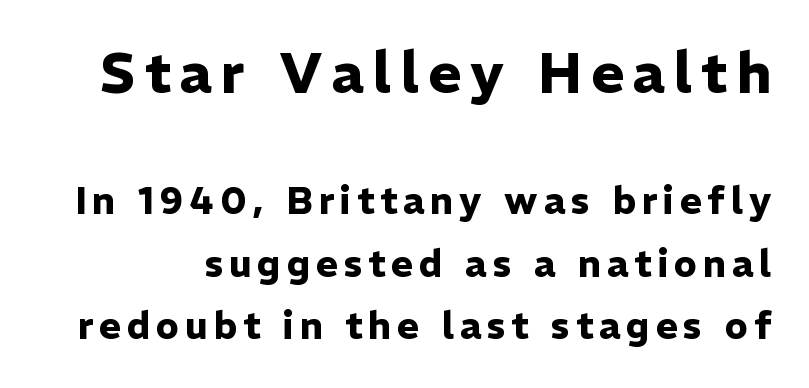
Q: Is the text bold? A: Yes.
Q: Is the text italic (slanted)? A: No, it is upright.
Q: Is the typeface a serif or a sans-serif typeface? A: Sans-serif.
Q: Is the text underlined? A: No.
Q: Is the spacing between lines tight, normal or loose? A: Normal.
Q: Which block of text is set in a larger size, the first (top) or the second (bottom)? A: The first (top) one.
Q: Width (condensed, normal, or wide)? A: Normal.
Q: Stroke contrast? A: Low.
Q: x-height? A: Medium.
Q: Monospaced? A: No.
